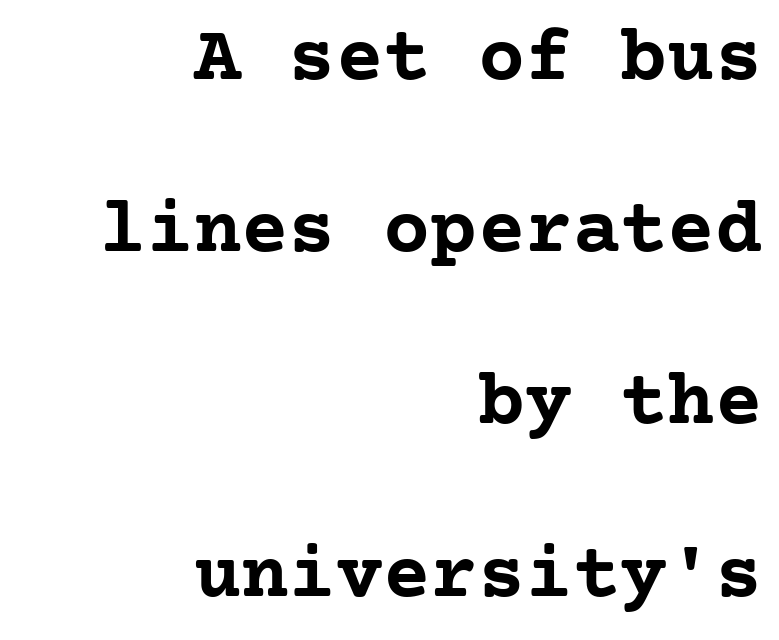
Q: Is the text bold? A: Yes.
Q: Is the text italic (slanted)? A: No, it is upright.
Q: Is the typeface a serif or a sans-serif typeface? A: Serif.
Q: Is the text underlined? A: No.
Q: How is the paragraph aligned? A: Right-aligned.
Q: Is the spacing between letters normal or unusually wide? A: Normal.
Q: Is the spacing between lines tight, normal or loose? A: Loose.
Q: Width (condensed, normal, or wide)? A: Normal.
Q: Stroke contrast? A: Low.
Q: x-height? A: Medium.
